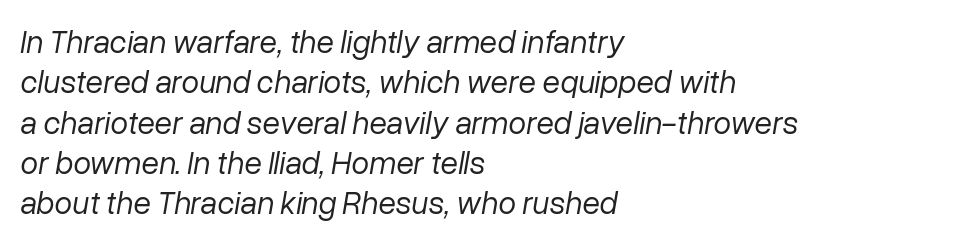
The image shows 32 px regular-weight type, italic (leaning right); set left-aligned, normal line spacing (1.26x), normal letter spacing, not underlined; low stroke contrast and a medium x-height.
